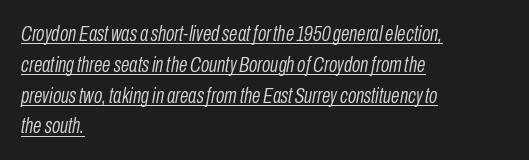
Reading down the block, your eye returns to a fixed left position each line. The lettering is marked with a stroke running underneath it. This is not heavy type; no bold has been used. Notice how the stems are inclined rather than vertical — that's the hallmark of italics.
